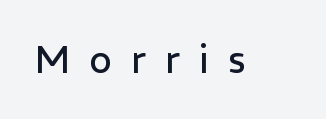
The passage shown is typeset with a sans-serif family. Clear beneath every line of the passage. Loose tracking; the words dissolve into strings of separated letters. This is roman type, the default non-slanted kind.
